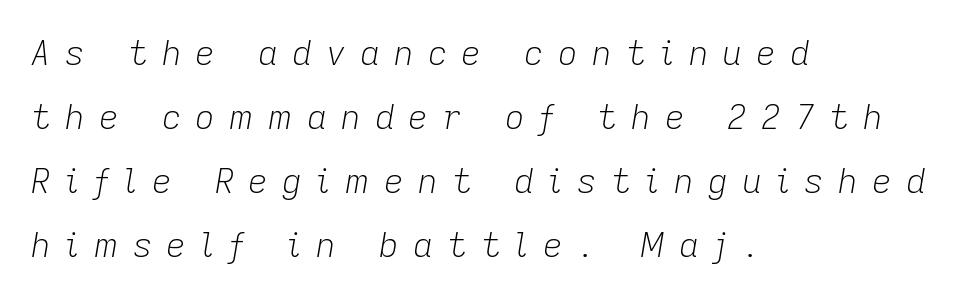
This rendering uses left alignment, leaving the right contour irregular. You could not count columns in this text — the font is proportionally spaced. Tracking value appears strongly positive — letters spread wide. The cut favours lightness, reaching ordinary text weight at its darkest. No word sits above an underline. When letters slant like this, we call the style italic.
